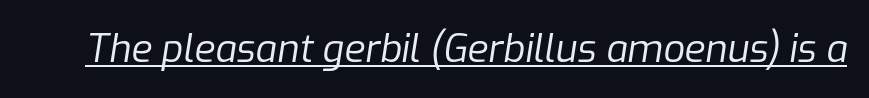
{"italic": "yes", "lean": "right", "slant_degrees": 9, "bold": "no", "weight": "regular", "width": "normal", "stroke_contrast": "low", "x_height": "medium", "monospaced": "no", "underline": "yes", "letter_spacing": "normal", "letter_spacing_em": 0.0, "glyph_px": 38}
